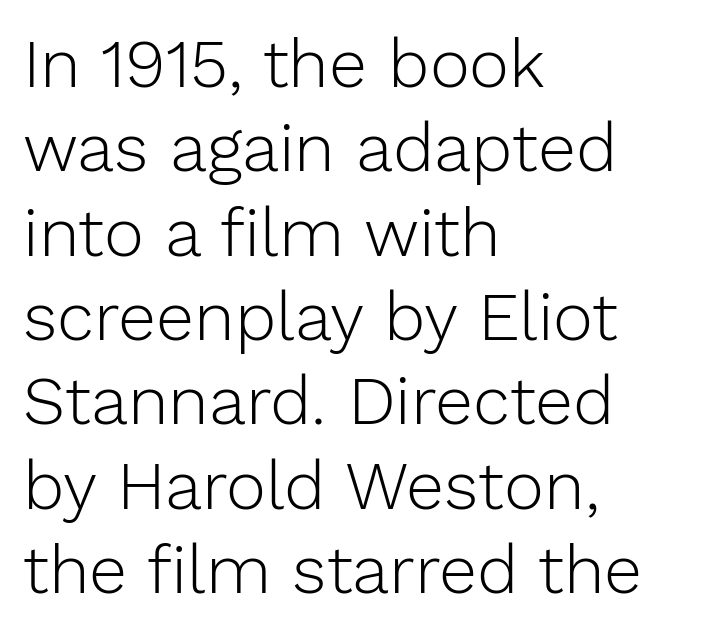
The image shows 68 px light sans-serif type, upright; set left-aligned, line spacing 1.24x, normal letter spacing, not underlined; low stroke contrast and a medium x-height.
